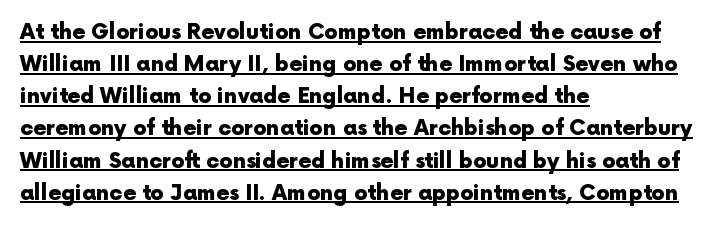
Between one letter and the next there's only the usual sliver of space. The lettering holds an erect, upright posture throughout. The rag falls on the right side of this text block. Does a line run under the words? Yes, clearly. The line-height multiplier appears to be the usual default.
